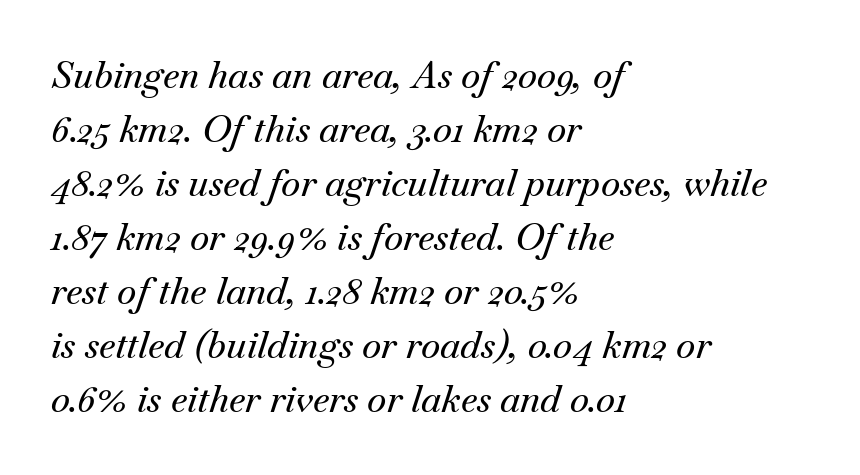
The image shows 37 px serif type, italic (leaning right); set left-aligned, normal line spacing (1.46x), normal letter spacing, not underlined; medium stroke contrast and a small x-height.
